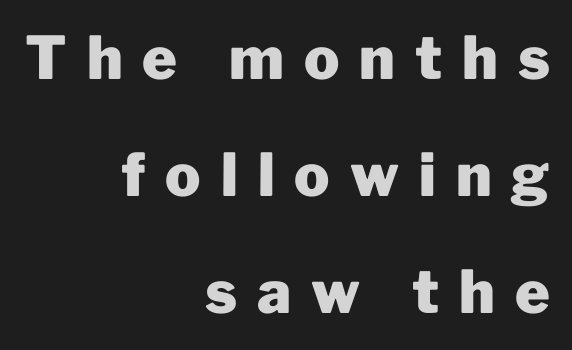
Q: Is the text bold? A: Yes.
Q: Is the text italic (slanted)? A: No, it is upright.
Q: Is the typeface a serif or a sans-serif typeface? A: Sans-serif.
Q: Is the text underlined? A: No.
Q: How is the paragraph aligned? A: Right-aligned.
Q: Is the spacing between letters normal or unusually wide? A: Unusually wide.
Q: Is the spacing between lines tight, normal or loose? A: Loose.
Q: Width (condensed, normal, or wide)? A: Normal.
Q: Stroke contrast? A: Low.
Q: x-height? A: Medium.
Q: Monospaced? A: No.
